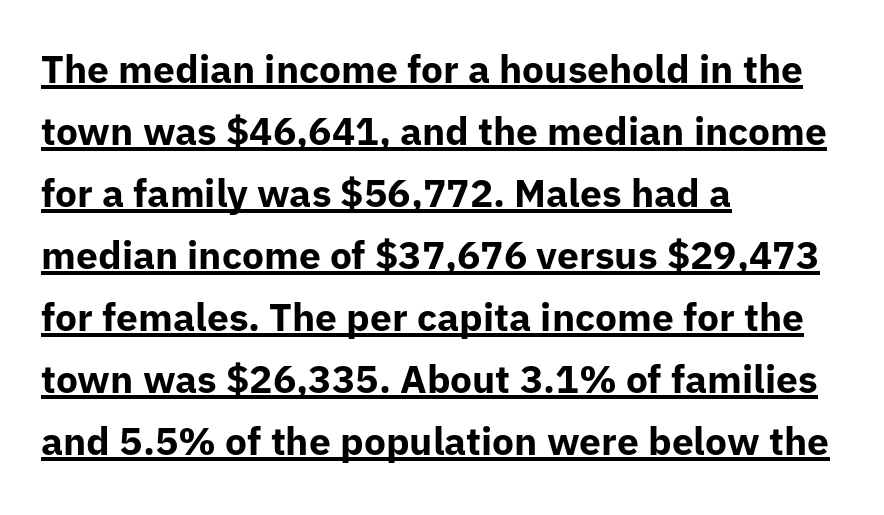
Is the block centered? No — it sits flush against the left margin. Horizontal bands of white between lines are of average thickness. Does the lettering tilt? It doesn't — this is upright. Check where the strokes stop: nothing finishes them off — pure sans. Notice how a bar underscores the lettering throughout.
